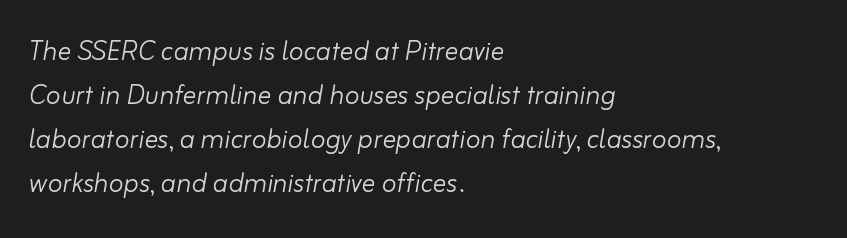
{"italic": "yes", "lean": "right", "slant_degrees": 10, "bold": "no", "weight": "light", "width": "normal", "stroke_contrast": "low", "x_height": "small", "monospaced": "no", "underline": "no", "align": "left", "line_spacing": "normal", "line_spacing_ratio": 1.29, "letter_spacing": "normal", "letter_spacing_em": 0.0, "glyph_px": 34}
